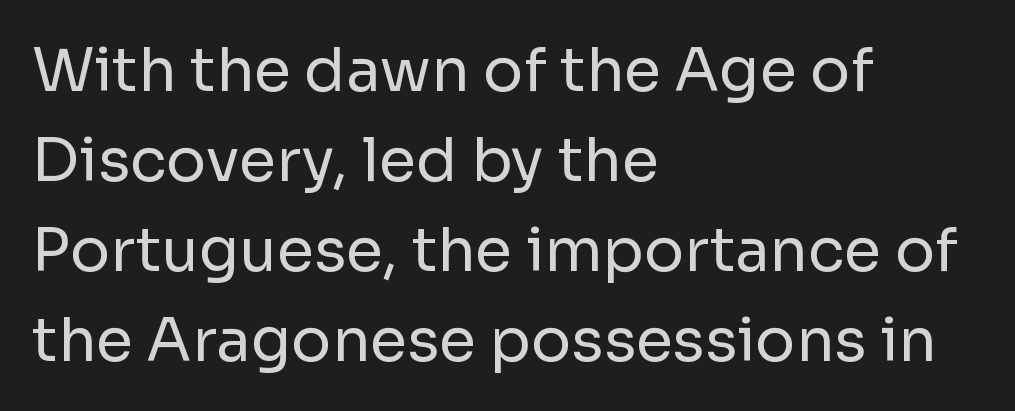
Q: Is the text bold? A: No.
Q: Is the text italic (slanted)? A: No, it is upright.
Q: Is the typeface a serif or a sans-serif typeface? A: Sans-serif.
Q: Is the text underlined? A: No.
Q: How is the paragraph aligned? A: Left-aligned.
Q: Is the spacing between letters normal or unusually wide? A: Normal.
Q: Is the spacing between lines tight, normal or loose? A: Normal.
Q: Width (condensed, normal, or wide)? A: Normal.
Q: Stroke contrast? A: Low.
Q: x-height? A: Medium.
Q: Monospaced? A: No.
